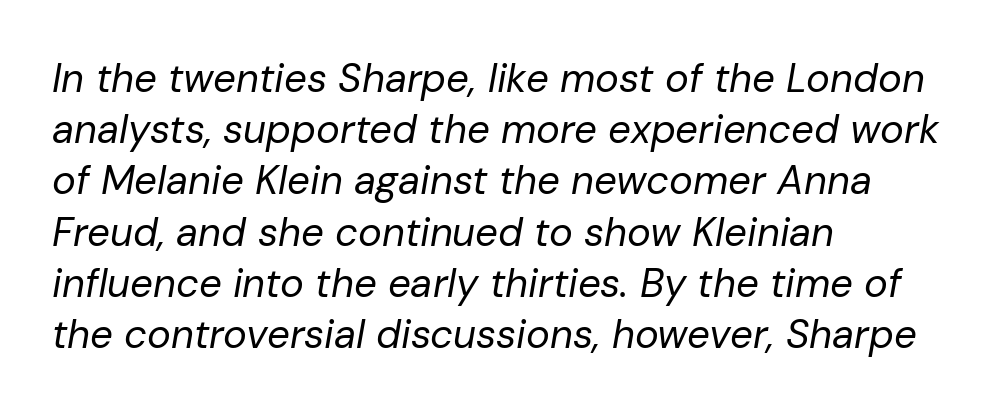
The image shows 40 px regular-weight type, italic (leaning right); set left-aligned, normal line spacing (1.28x), normal letter spacing, not underlined; low stroke contrast and a medium x-height.
